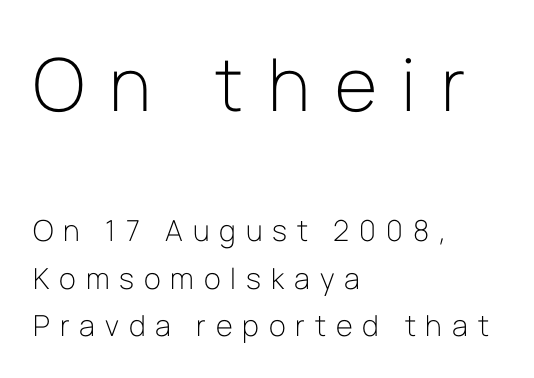
The image shows 73 px light sans-serif type, upright; set left-aligned, normal line spacing (1.63x), unusually wide letter spacing (+0.34 em), not underlined; the first (top) block is 2.52x larger; low stroke contrast and a medium x-height.
